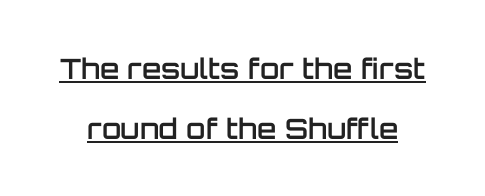
Q: Is the text bold? A: Semi-bold.
Q: Is the text italic (slanted)? A: No, it is upright.
Q: Is the typeface a serif or a sans-serif typeface? A: Sans-serif.
Q: Is the text underlined? A: Yes.
Q: Is the spacing between letters normal or unusually wide? A: Normal.
Q: Is the spacing between lines tight, normal or loose? A: Loose.
Q: Width (condensed, normal, or wide)? A: Normal.
Q: Stroke contrast? A: Low.
Q: x-height? A: Large.
Q: Monospaced? A: No.
